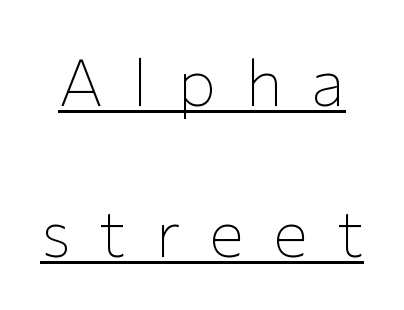
{"serif": "no", "italic": "no", "bold": "no", "weight": "thin", "width": "normal", "stroke_contrast": "low", "x_height": "medium", "monospaced": "no", "underline": "yes", "line_spacing": "loose", "line_spacing_ratio": 2.29, "letter_spacing": "wide", "letter_spacing_em": 0.44, "glyph_px": 66}
